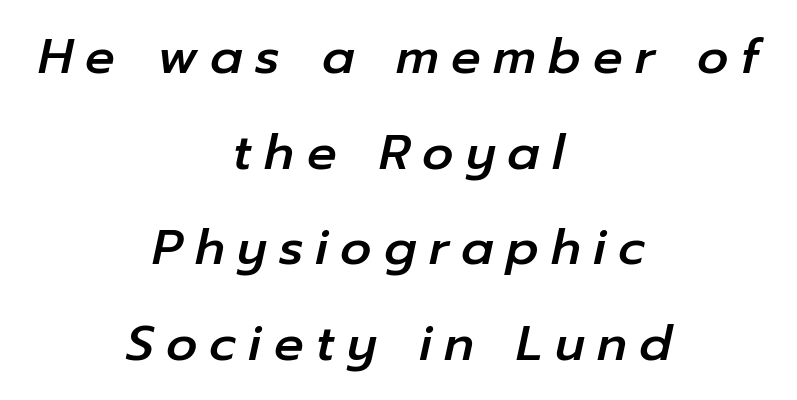
{"italic": "yes", "lean": "right", "slant_degrees": 12, "width": "normal", "stroke_contrast": "low", "x_height": "medium", "monospaced": "no", "underline": "no", "align": "center", "line_spacing": "loose", "line_spacing_ratio": 1.95, "letter_spacing": "wide", "letter_spacing_em": 0.25, "glyph_px": 49}
